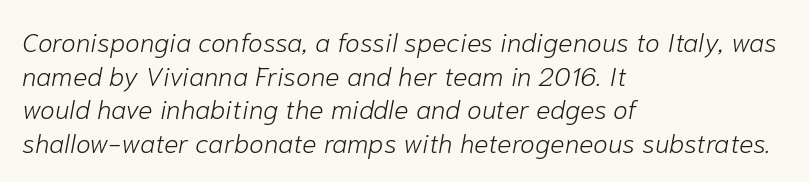
The image shows 27 px text type, italic (leaning right); set left-aligned, normal line spacing (1.25x), normal letter spacing, not underlined.
